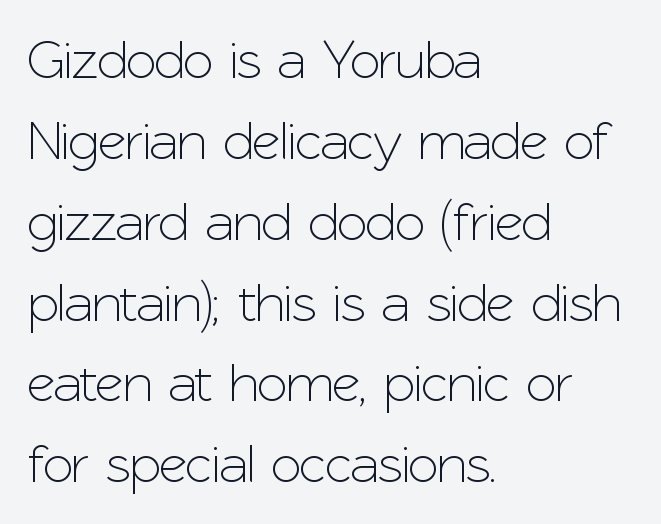
Q: Is the text italic (slanted)? A: No, it is upright.
Q: Is the typeface a serif or a sans-serif typeface? A: Sans-serif.
Q: Is the text underlined? A: No.
Q: How is the paragraph aligned? A: Left-aligned.
Q: Is the spacing between letters normal or unusually wide? A: Normal.
Q: Is the spacing between lines tight, normal or loose? A: Normal.
Q: Width (condensed, normal, or wide)? A: Normal.
Q: Stroke contrast? A: Low.
Q: x-height? A: Medium.
Q: Monospaced? A: No.
